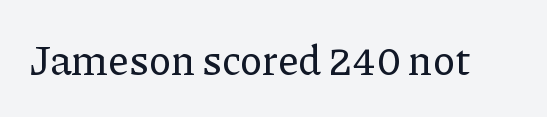
{"serif": "yes", "italic": "no", "width": "normal", "stroke_contrast": "low", "x_height": "medium", "monospaced": "no", "underline": "no", "letter_spacing": "normal", "letter_spacing_em": 0.0, "glyph_px": 41}
